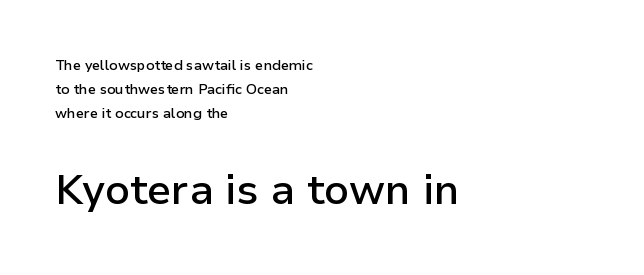
{"serif": "no", "italic": "no", "bold": "semi", "weight": "semibold", "width": "normal", "stroke_contrast": "low", "x_height": "medium", "monospaced": "no", "underline": "no", "align": "left", "line_spacing_ratio": 1.73, "letter_spacing": "normal", "letter_spacing_em": 0.0, "larger_block": "second", "size_ratio": 3.0, "glyph_px": 42}
